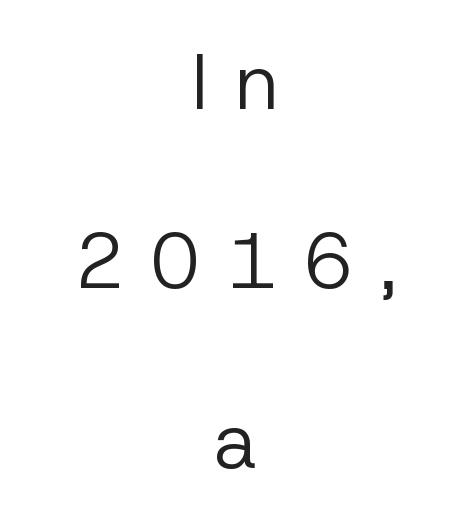
{"serif": "no", "italic": "no", "bold": "no", "weight": "regular", "width": "normal", "stroke_contrast": "low", "x_height": "medium", "monospaced": "no", "underline": "no", "align": "center", "line_spacing": "loose", "line_spacing_ratio": 2.3, "letter_spacing": "wide", "letter_spacing_em": 0.33, "glyph_px": 78}
